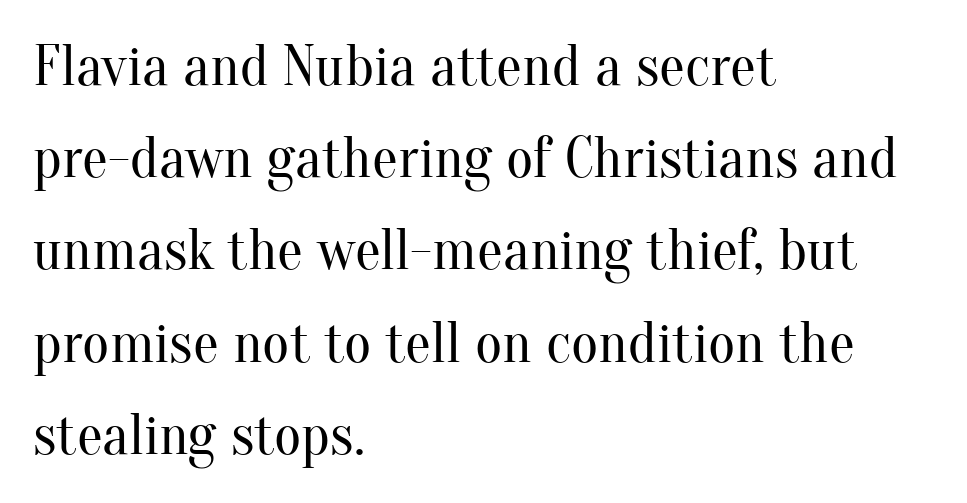
Q: Is the text bold? A: No.
Q: Is the text italic (slanted)? A: No, it is upright.
Q: Is the typeface a serif or a sans-serif typeface? A: Serif.
Q: Is the text underlined? A: No.
Q: How is the paragraph aligned? A: Left-aligned.
Q: Is the spacing between letters normal or unusually wide? A: Normal.
Q: Is the spacing between lines tight, normal or loose? A: Normal.
Q: Width (condensed, normal, or wide)? A: Normal.
Q: Stroke contrast? A: Medium.
Q: x-height? A: Small.
Q: Monospaced? A: No.
